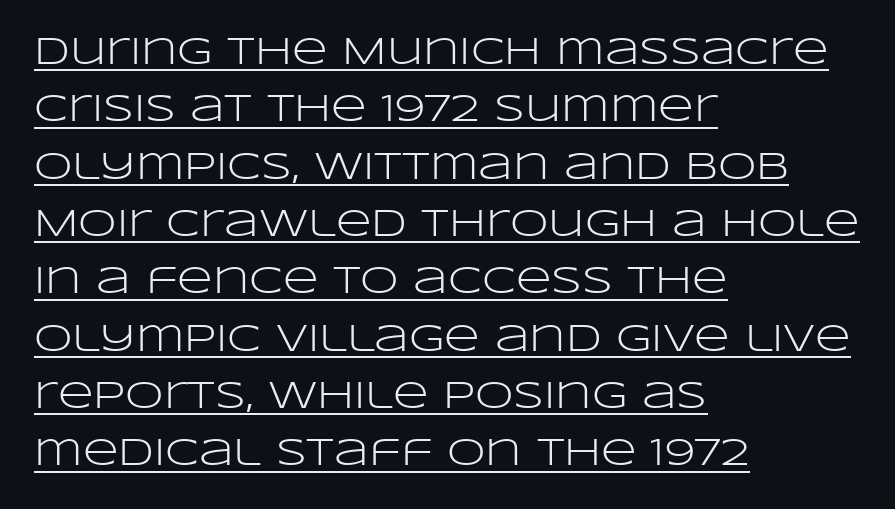
Ordinary non-slanted type is in use. Look at the bottom of the vertical strokes: they stop flat, with no serifs. Note the varied advance widths — an 'i' is clearly narrower than an 'm'. Observe the ordinary spacing: letters are neighbours, not strangers.
